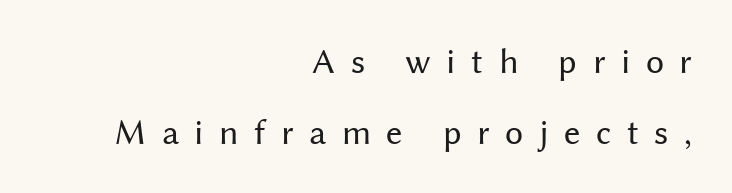
The designer went with a sans here, leaving each stem footless. A typesetter would mark this as roman, not italic. No heavy texture on the line: the type isn't bold. This rendering widens character spacing well past its baseline value. Baseline-to-baseline distance is far greater than the letter height.
